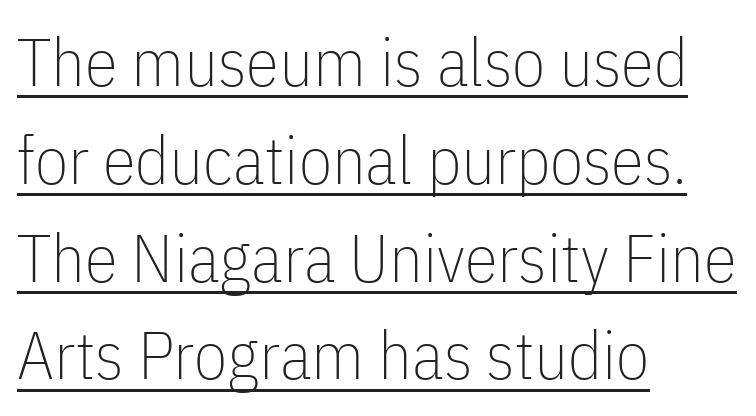
Q: Is the text bold? A: No.
Q: Is the text italic (slanted)? A: No, it is upright.
Q: Is the typeface a serif or a sans-serif typeface? A: Sans-serif.
Q: Is the text underlined? A: Yes.
Q: How is the paragraph aligned? A: Left-aligned.
Q: Is the spacing between letters normal or unusually wide? A: Normal.
Q: Is the spacing between lines tight, normal or loose? A: Normal.
Q: Width (condensed, normal, or wide)? A: Condensed.
Q: Stroke contrast? A: Low.
Q: x-height? A: Medium.
Q: Monospaced? A: No.
